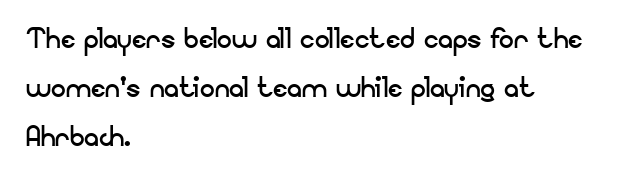
The image shows 37 px regular-weight sans-serif type, upright; set left-aligned, normal line spacing (1.32x), normal letter spacing, not underlined; low stroke contrast and a small x-height.
